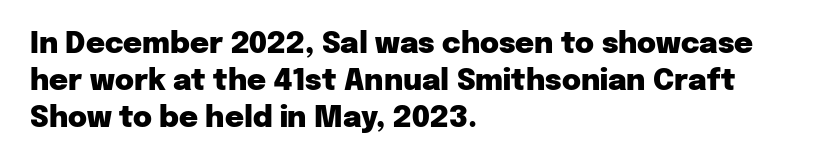
The image shows 29 px heavy sans-serif type, upright; set left-aligned, normal line spacing (1.28x), normal letter spacing, not underlined; low stroke contrast and a medium x-height.
